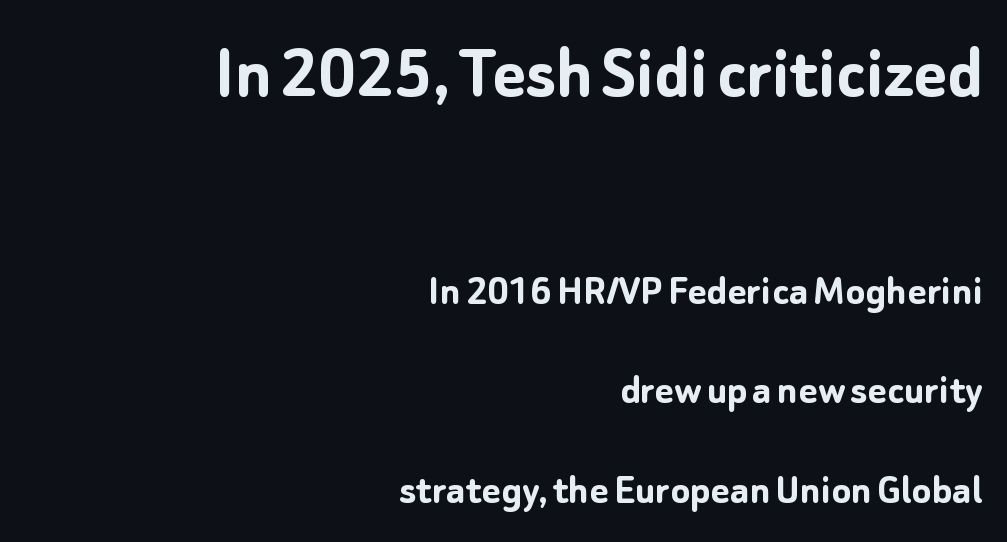
Q: Is the text bold? A: Yes.
Q: Is the text italic (slanted)? A: No, it is upright.
Q: Is the typeface a serif or a sans-serif typeface? A: Sans-serif.
Q: Is the text underlined? A: No.
Q: How is the paragraph aligned? A: Right-aligned.
Q: Is the spacing between letters normal or unusually wide? A: Normal.
Q: Is the spacing between lines tight, normal or loose? A: Loose.
Q: Which block of text is set in a larger size, the first (top) or the second (bottom)? A: The first (top) one.
Q: Width (condensed, normal, or wide)? A: Normal.
Q: Stroke contrast? A: Low.
Q: x-height? A: Medium.
Q: Monospaced? A: No.
